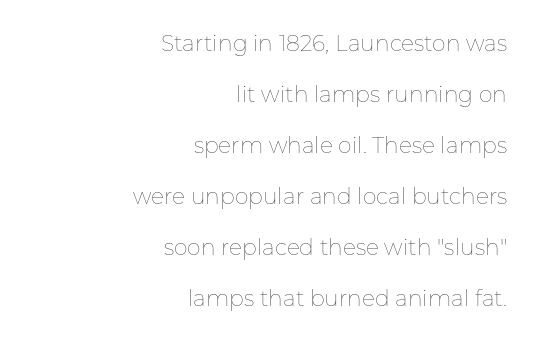
If you measured baseline to baseline, you'd find a long distance. This sample uses an upright cut, with every glyph sitting square on the baseline. Letters rest on an invisible, unmarked baseline. How are the letters spaced? Ordinarily, with no added tracking.
